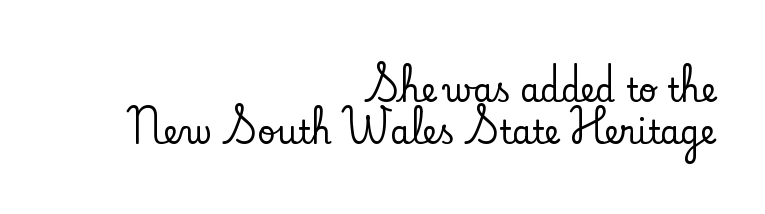
Does extra space separate the letters? No, they use regular spacing. Serifs: yes, visible at the terminals of the letterforms. The rag falls on the left side of this text block. The gap between lines stays unmarked. Each letter keeps its own natural width here, so spacing adapts to shape.
